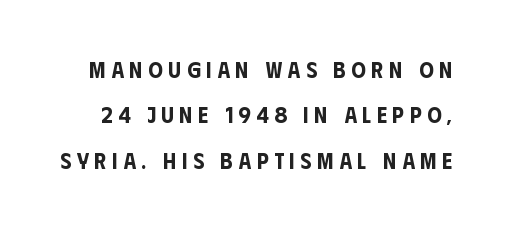
The image shows 23 px text type, upright; set loose line spacing (1.97x), unusually wide letter spacing (+0.24 em), not underlined.
